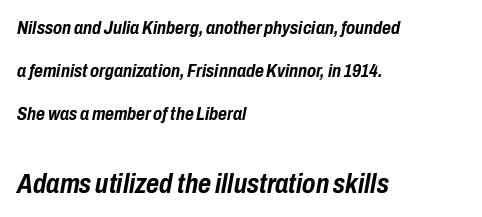
Q: Is the text bold? A: Yes.
Q: Is the text italic (slanted)? A: Yes, it leans right by about 10 degrees.
Q: Is the text underlined? A: No.
Q: How is the paragraph aligned? A: Left-aligned.
Q: Is the spacing between letters normal or unusually wide? A: Normal.
Q: Is the spacing between lines tight, normal or loose? A: Loose.
Q: Which block of text is set in a larger size, the first (top) or the second (bottom)? A: The second (bottom) one.
Q: Width (condensed, normal, or wide)? A: Condensed.
Q: Stroke contrast? A: Low.
Q: x-height? A: Medium.
Q: Monospaced? A: No.
